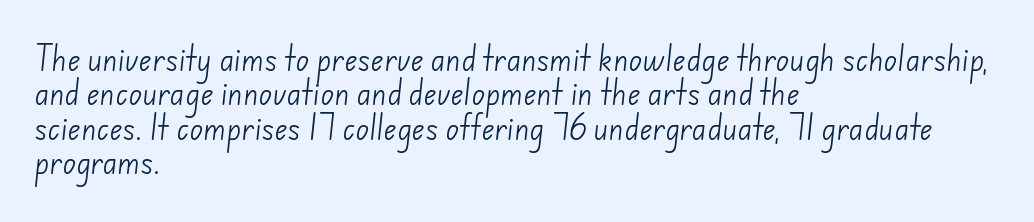
The image shows 28 px light sans-serif type; set left-aligned, line spacing 1.23x, normal letter spacing, not underlined; low stroke contrast and a small x-height.
